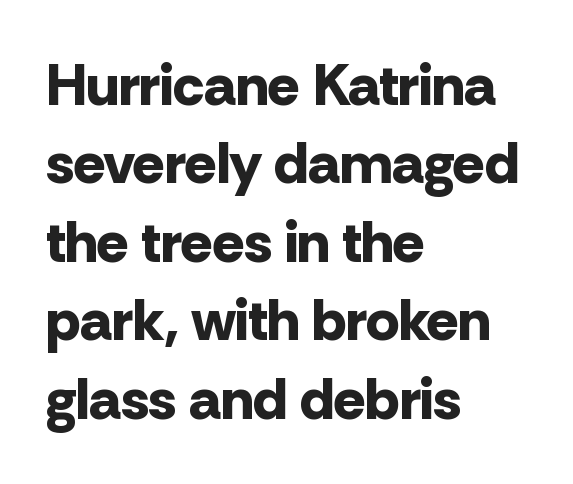
{"serif": "no", "italic": "no", "bold": "yes", "weight": "bold", "width": "normal", "stroke_contrast": "low", "x_height": "medium", "monospaced": "no", "underline": "no", "align": "left", "line_spacing": "normal", "line_spacing_ratio": 1.33, "letter_spacing": "normal", "letter_spacing_em": 0.0, "glyph_px": 59}
